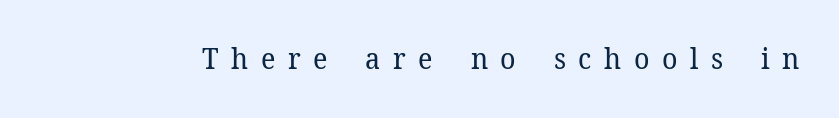
Q: Is the text bold? A: No.
Q: Is the text italic (slanted)? A: No, it is upright.
Q: Is the typeface a serif or a sans-serif typeface? A: Serif.
Q: Is the text underlined? A: No.
Q: Is the spacing between letters normal or unusually wide? A: Unusually wide.
Q: Width (condensed, normal, or wide)? A: Normal.
Q: Stroke contrast? A: Low.
Q: x-height? A: Medium.
Q: Monospaced? A: No.
